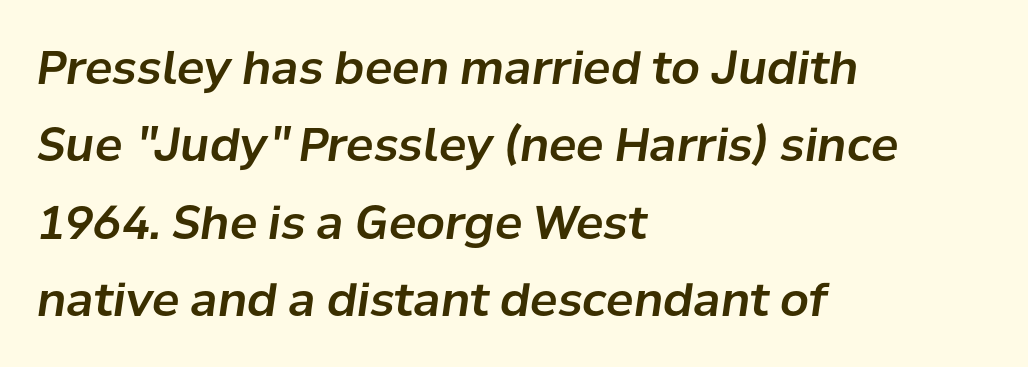
Anything drawn beneath the words? Only blank space. Slant detected: the letters are inclined. The letters advance in unequal steps, a hallmark of proportional type. The horizontal fit of the characters is conventional and even. Reading down the block, your eye returns to a fixed left position each line. What's the leading like? Ordinary, nothing unusual.
